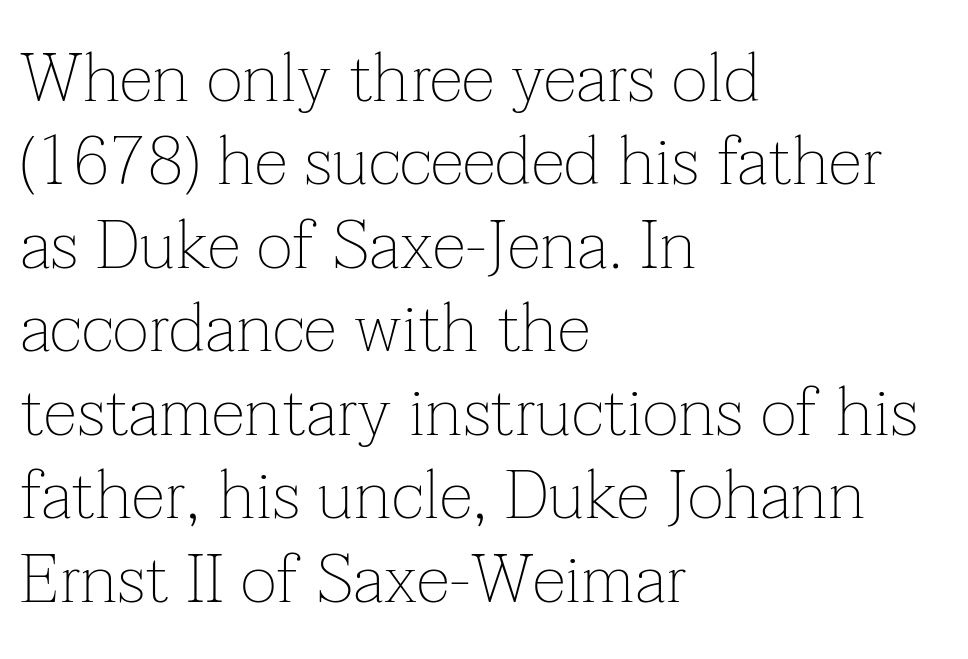
The image shows 69 px thin serif type, upright; set left-aligned, line spacing 1.21x, normal letter spacing, not underlined; low stroke contrast and a medium x-height.
